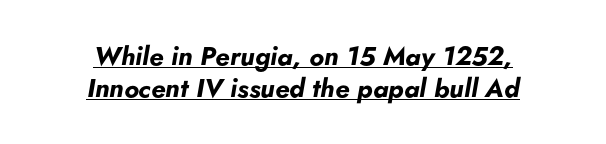
Q: Is the text bold? A: Yes.
Q: Is the text italic (slanted)? A: Yes, it leans right by about 5 degrees.
Q: Is the text underlined? A: Yes.
Q: How is the paragraph aligned? A: Centered.
Q: Is the spacing between letters normal or unusually wide? A: Normal.
